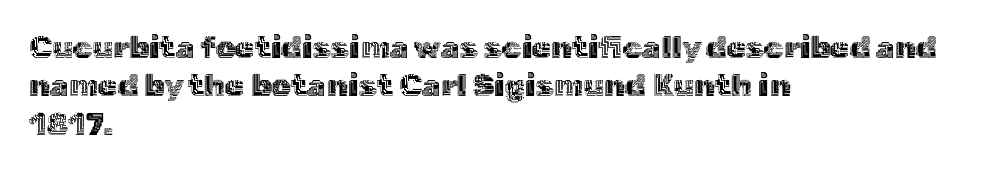
{"italic": "no", "width": "normal", "x_height": "medium", "monospaced": "no", "underline": "no", "align": "left", "line_spacing_ratio": 1.24, "letter_spacing": "normal", "letter_spacing_em": 0.0, "glyph_px": 31}
